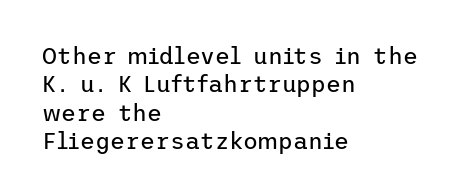
Q: Is the text bold? A: No.
Q: Is the text italic (slanted)? A: No, it is upright.
Q: Is the text underlined? A: No.
Q: How is the paragraph aligned? A: Left-aligned.
Q: Is the spacing between letters normal or unusually wide? A: Normal.
